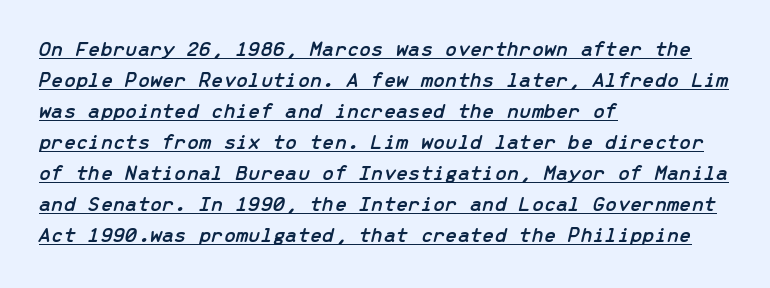
The image shows 22 px text type, italic (leaning right); set left-aligned, normal line spacing (1.41x), normal letter spacing, underlined.
